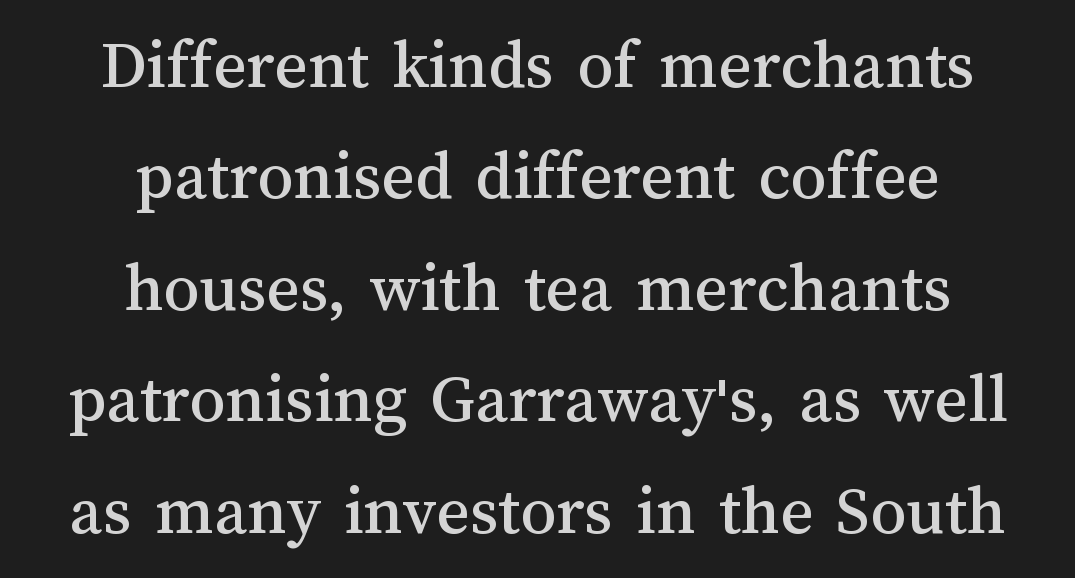
The face used here is rendered with its standard letterfit. Each row of text sits above clean, open space. Vertical spacing — default. One-word summary of the alignment: center. A typesetter would call this proportional, since set widths differ per character. The specimen reads as upright at a glance.
